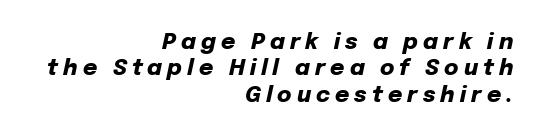
{"italic": "yes", "lean": "right", "slant_degrees": 12, "bold": "yes", "underline": "no", "align": "right", "line_spacing_ratio": 1.2, "letter_spacing": "wide", "letter_spacing_em": 0.23, "glyph_px": 22}
